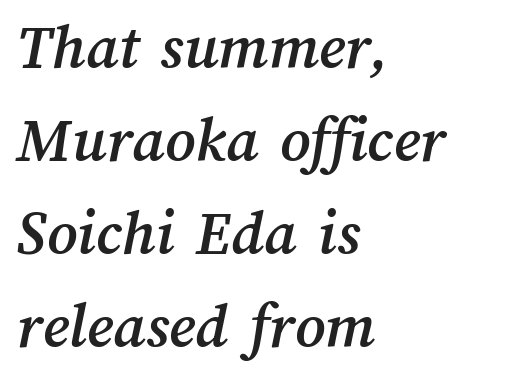
The baseline area is clear. Compared with typical body copy, the letter spacing here is the same. Line starts are locked; line ends wander. How would I describe the line gaps? Plain and ordinary. Do the characters align in a grid? No, the font is proportional.
